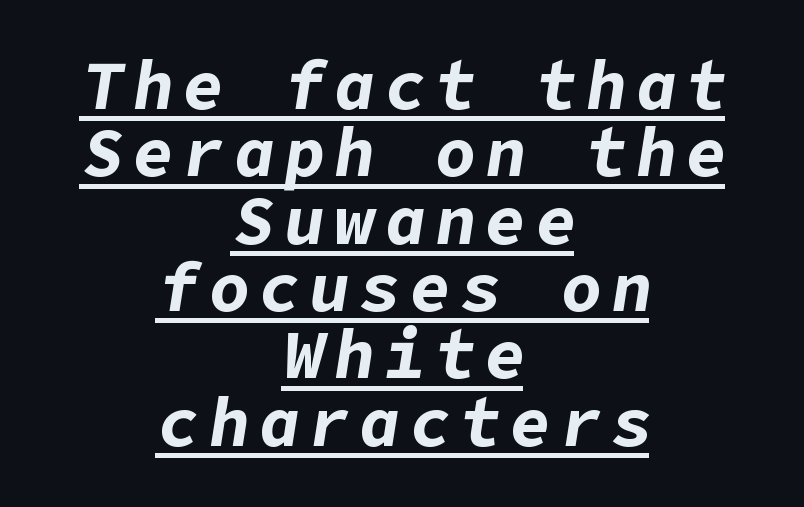
Q: Is the text bold? A: Yes.
Q: Is the text italic (slanted)? A: Yes, it leans right by about 9 degrees.
Q: Is the text underlined? A: Yes.
Q: How is the paragraph aligned? A: Centered.
Q: Is the spacing between lines tight, normal or loose? A: Tight.
Q: Width (condensed, normal, or wide)? A: Normal.
Q: Stroke contrast? A: Low.
Q: x-height? A: Medium.
